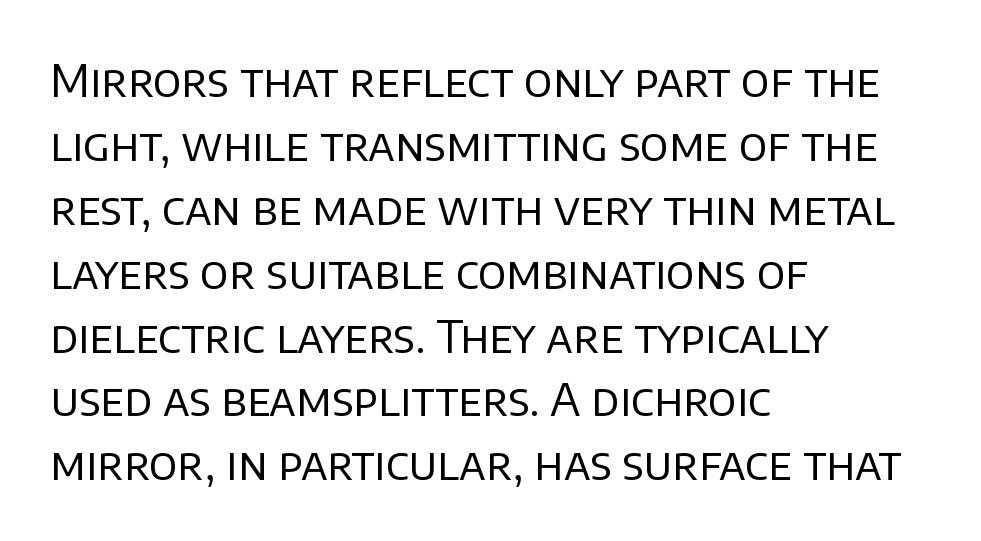
This rendering features lettering with no underline. Students, note that the glyphs here touch the page at normal intervals. Serifs: no, the terminals of the letterforms are clean. The font's upright variant was chosen for this text. The line-height multiplier appears to be the usual default.
